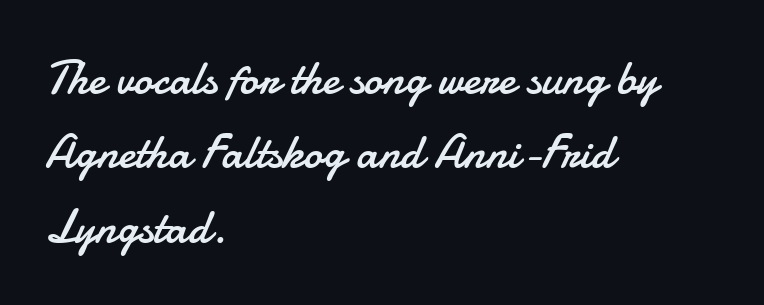
{"serif": "no", "bold": "no", "weight": "regular", "width": "normal", "stroke_contrast": "low", "x_height": "small", "monospaced": "no", "underline": "no", "align": "left", "line_spacing": "normal", "line_spacing_ratio": 1.58, "letter_spacing": "normal", "letter_spacing_em": 0.0, "glyph_px": 47}
